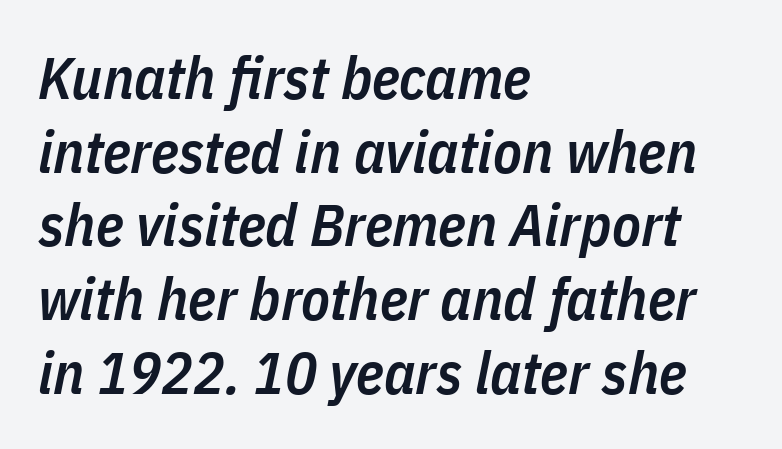
{"italic": "yes", "lean": "right", "slant_degrees": 11, "bold": "semi", "weight": "semibold", "width": "condensed", "stroke_contrast": "low", "x_height": "medium", "monospaced": "no", "underline": "no", "align": "left", "line_spacing": "normal", "line_spacing_ratio": 1.25, "letter_spacing": "normal", "letter_spacing_em": 0.0, "glyph_px": 59}
